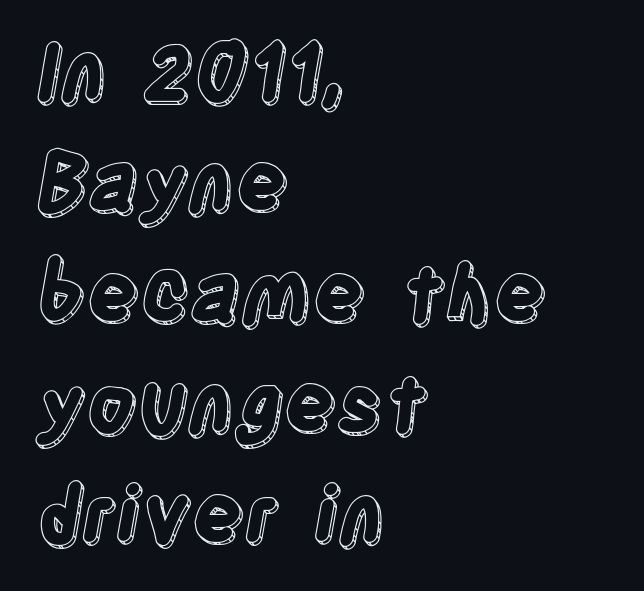
{"width": "condensed", "x_height": "large", "monospaced": "no", "underline": "no", "align": "left", "line_spacing": "normal", "line_spacing_ratio": 1.42, "letter_spacing": "normal", "letter_spacing_em": 0.0, "glyph_px": 78}
